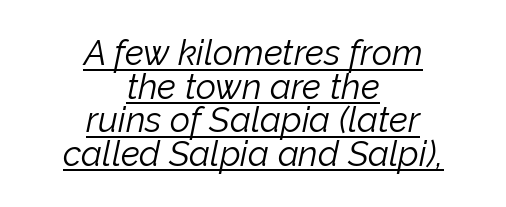
{"italic": "yes", "lean": "right", "slant_degrees": 12, "bold": "no", "weight": "light", "width": "normal", "stroke_contrast": "low", "x_height": "medium", "monospaced": "no", "underline": "yes", "align": "center", "line_spacing": "tight", "line_spacing_ratio": 0.96, "letter_spacing": "normal", "letter_spacing_em": 0.0, "glyph_px": 35}
